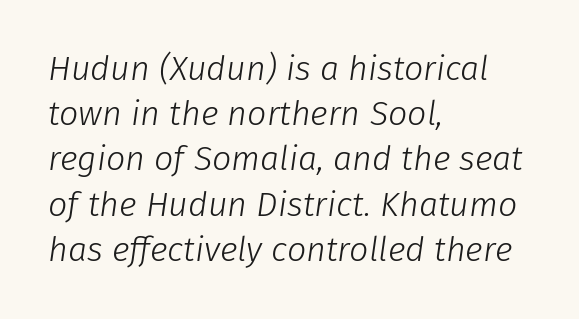
The image shows 34 px light type, italic (leaning right); set left-aligned, normal line spacing (1.33x), normal letter spacing, not underlined; low stroke contrast and a medium x-height.
